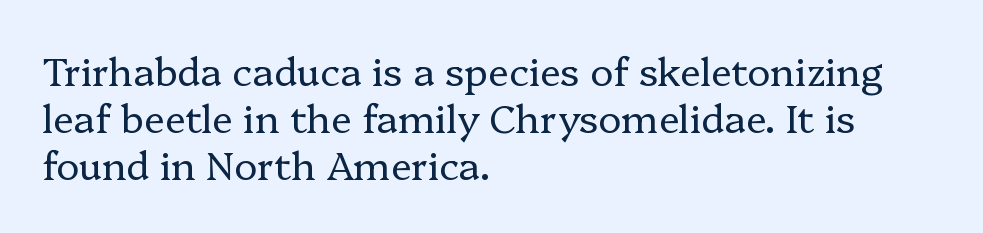
Default kerning and tracking; the words read as compact shapes. Line starts are locked; line ends wander. Think standard paragraph weight, or any step lighter than that. The specimen omits any rule beneath the text block's lines. Ordinary non-slanted type is in use. Think of a printed novel: that variable character pitch is what you see here.
